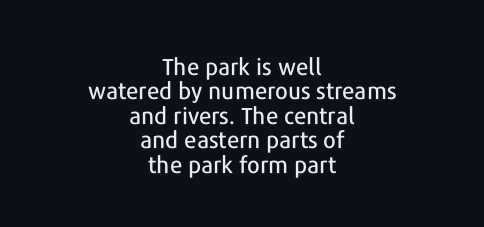
The image shows 23 px text type, upright; set centered, tight line spacing (1.06x), normal letter spacing, not underlined.
